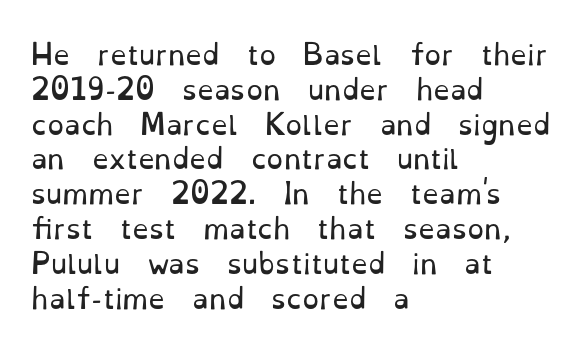
Q: Is the text bold? A: No.
Q: Is the text italic (slanted)? A: No, it is upright.
Q: Is the text underlined? A: No.
Q: How is the paragraph aligned? A: Left-aligned.
Q: Is the spacing between letters normal or unusually wide? A: Normal.
Q: Is the spacing between lines tight, normal or loose? A: Normal.
